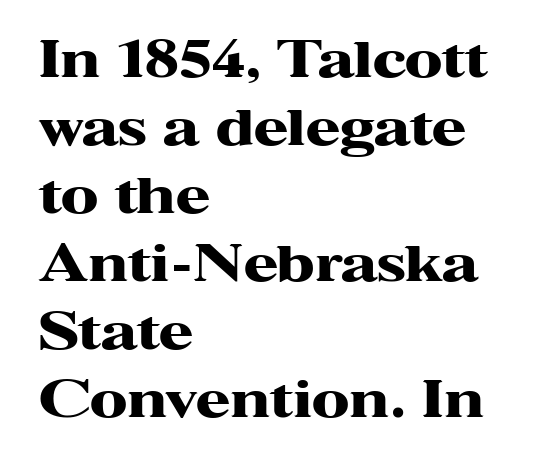
{"serif": "yes", "italic": "no", "bold": "yes", "weight": "heavy", "width": "wide", "stroke_contrast": "high", "x_height": "medium", "monospaced": "no", "underline": "no", "align": "left", "line_spacing": "normal", "line_spacing_ratio": 1.36, "letter_spacing": "normal", "letter_spacing_em": 0.0, "glyph_px": 50}
